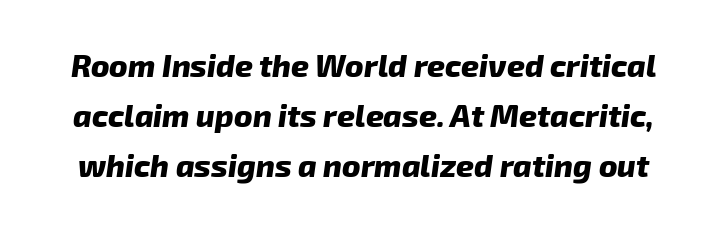
Q: Is the text bold? A: Yes.
Q: Is the text italic (slanted)? A: Yes, it leans right by about 8 degrees.
Q: Is the text underlined? A: No.
Q: Is the spacing between letters normal or unusually wide? A: Normal.
Q: Is the spacing between lines tight, normal or loose? A: Normal.
Q: Width (condensed, normal, or wide)? A: Normal.
Q: Stroke contrast? A: Low.
Q: x-height? A: Medium.
Q: Monospaced? A: No.
